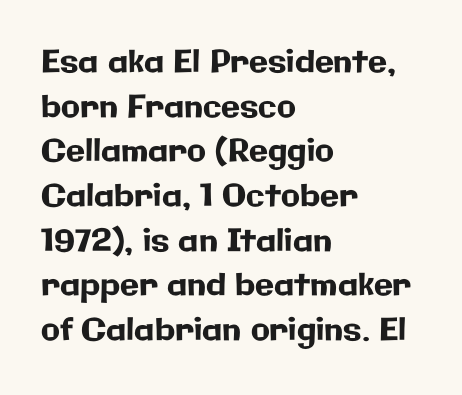
The image shows 31 px sans-serif type, upright; set left-aligned, normal line spacing (1.44x), normal letter spacing, not underlined; low stroke contrast and a medium x-height.
